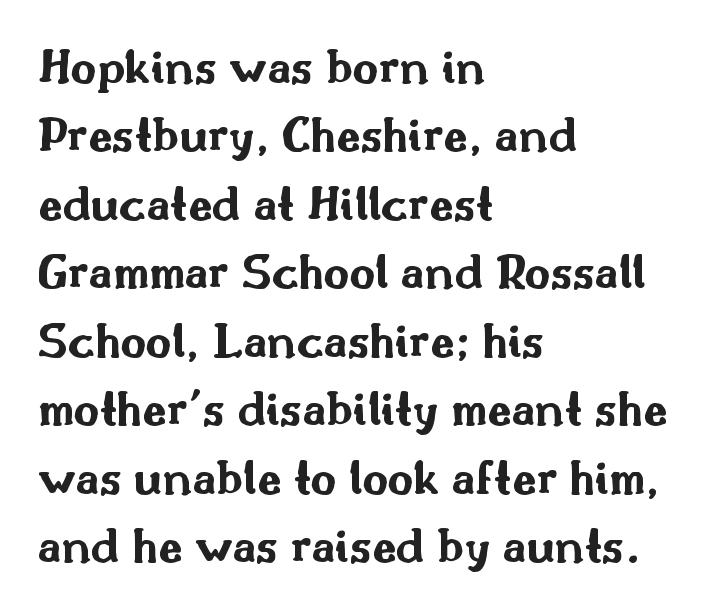
The setting favours the left margin, as ordinary paragraphs usually do. As a designer I'd log this as weight 700, bold. Italic? Not at all — the glyphs are vertical. Regarding leading, the lines here are spaced in the standard way. The glyphs in this specimen are sans serif. These lines keep a tight, regular rhythm from letter to letter.
